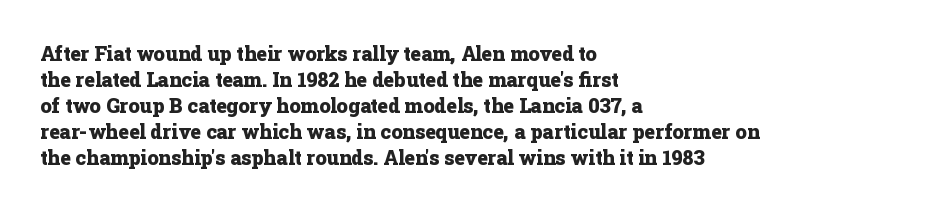
Q: Is the text bold? A: Yes.
Q: Is the text italic (slanted)? A: No, it is upright.
Q: Is the text underlined? A: No.
Q: How is the paragraph aligned? A: Left-aligned.
Q: Is the spacing between letters normal or unusually wide? A: Normal.
Q: Is the spacing between lines tight, normal or loose? A: Normal.
